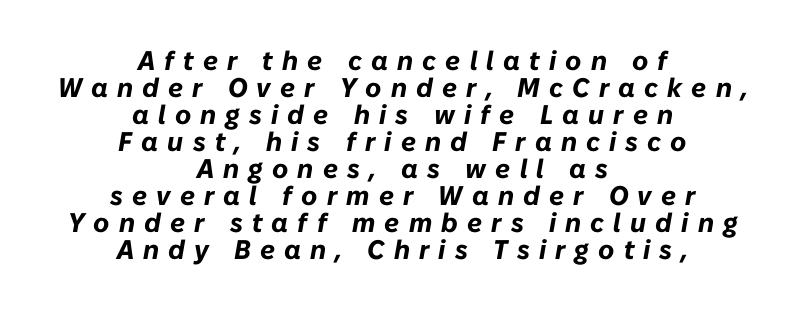
{"italic": "yes", "lean": "right", "slant_degrees": 10, "bold": "yes", "underline": "no", "align": "center", "line_spacing": "tight", "line_spacing_ratio": 1.0, "letter_spacing": "wide", "letter_spacing_em": 0.34, "glyph_px": 27}
